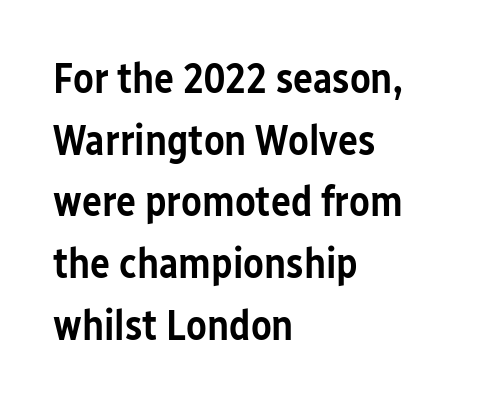
Q: Is the text bold? A: Semi-bold.
Q: Is the text italic (slanted)? A: No, it is upright.
Q: Is the typeface a serif or a sans-serif typeface? A: Sans-serif.
Q: Is the text underlined? A: No.
Q: How is the paragraph aligned? A: Left-aligned.
Q: Is the spacing between letters normal or unusually wide? A: Normal.
Q: Is the spacing between lines tight, normal or loose? A: Normal.
Q: Width (condensed, normal, or wide)? A: Condensed.
Q: Stroke contrast? A: Low.
Q: x-height? A: Medium.
Q: Monospaced? A: No.
